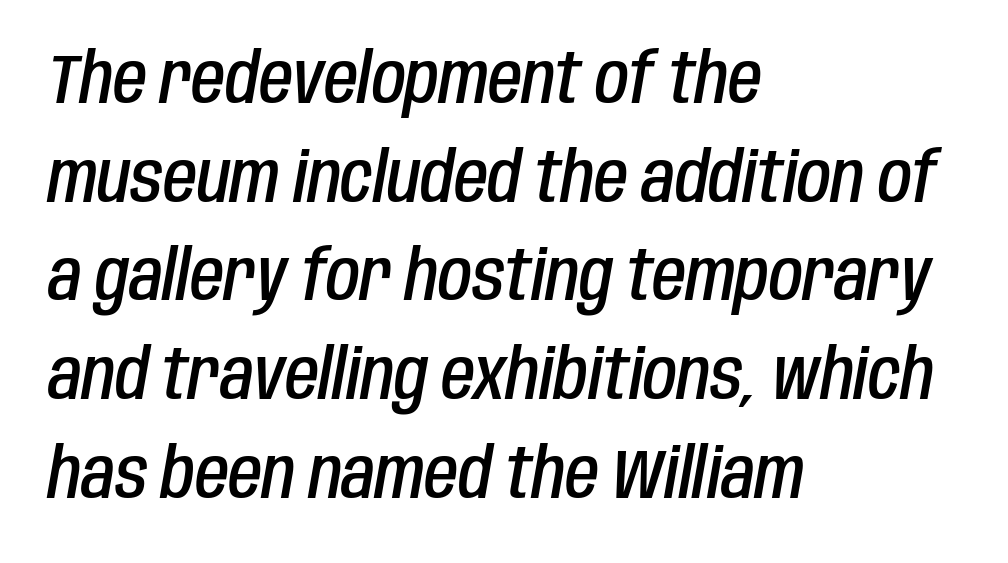
The image shows 69 px semibold, condensed type, italic (leaning right); set left-aligned, normal line spacing (1.43x), normal letter spacing, not underlined; low stroke contrast and a large x-height.
